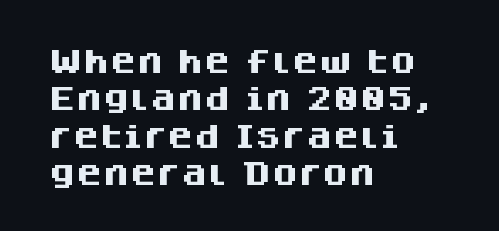
It's the straight-up-and-down kind of type. The lines are quadded left. Letter spacing: default. Rule under the text: the space is simply empty. The space between consecutive lines is moderate. Notice how thick the strokes are: this is what a full bold looks like.
